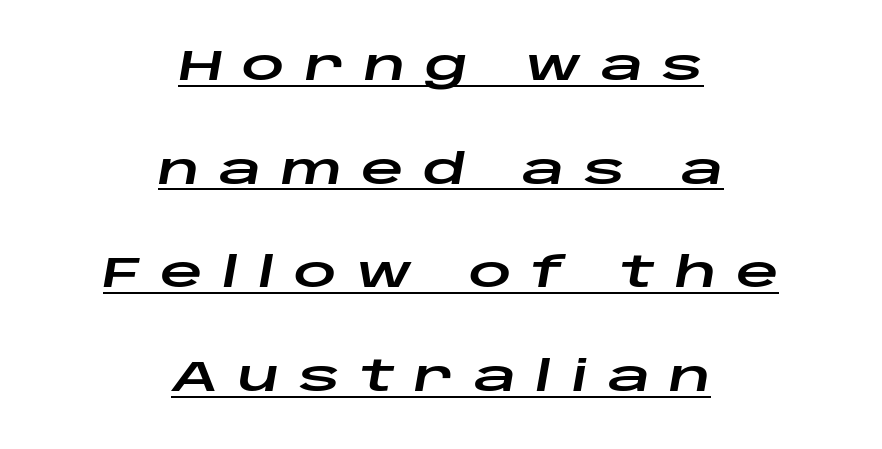
Q: Is the text italic (slanted)? A: Yes, it leans right by about 10 degrees.
Q: Is the text underlined? A: Yes.
Q: How is the paragraph aligned? A: Centered.
Q: Is the spacing between letters normal or unusually wide? A: Unusually wide.
Q: Is the spacing between lines tight, normal or loose? A: Loose.
Q: Width (condensed, normal, or wide)? A: Wide.
Q: Stroke contrast? A: Low.
Q: x-height? A: Large.
Q: Monospaced? A: No.
